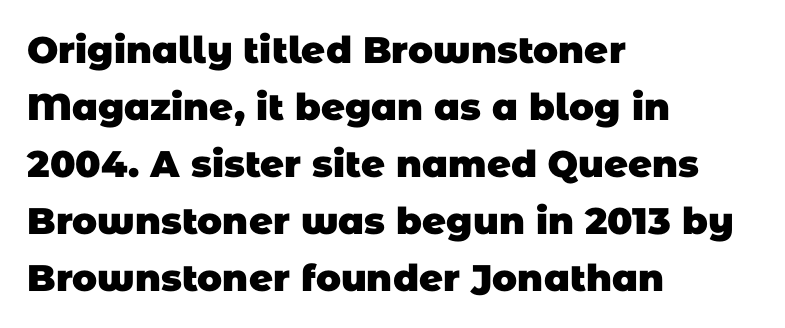
The face used here has the dense, thick strokes of a bold. The letters advance in unequal steps, a hallmark of proportional type. The gaps between neighbouring characters are ordinary and unremarkable. The space beneath each line is pristine and unruled. Which margin do the lines hug? The left one — the right edge is uneven.
